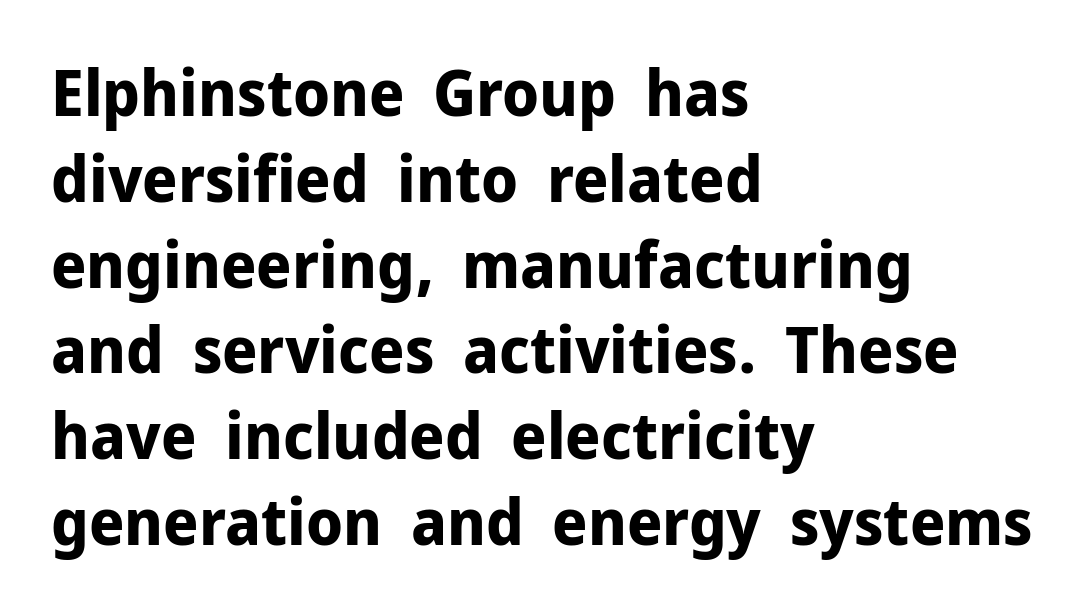
{"serif": "no", "italic": "no", "bold": "yes", "weight": "bold", "width": "normal", "stroke_contrast": "low", "x_height": "medium", "monospaced": "no", "underline": "no", "align": "left", "line_spacing": "normal", "line_spacing_ratio": 1.34, "letter_spacing": "normal", "letter_spacing_em": 0.0, "glyph_px": 64}
